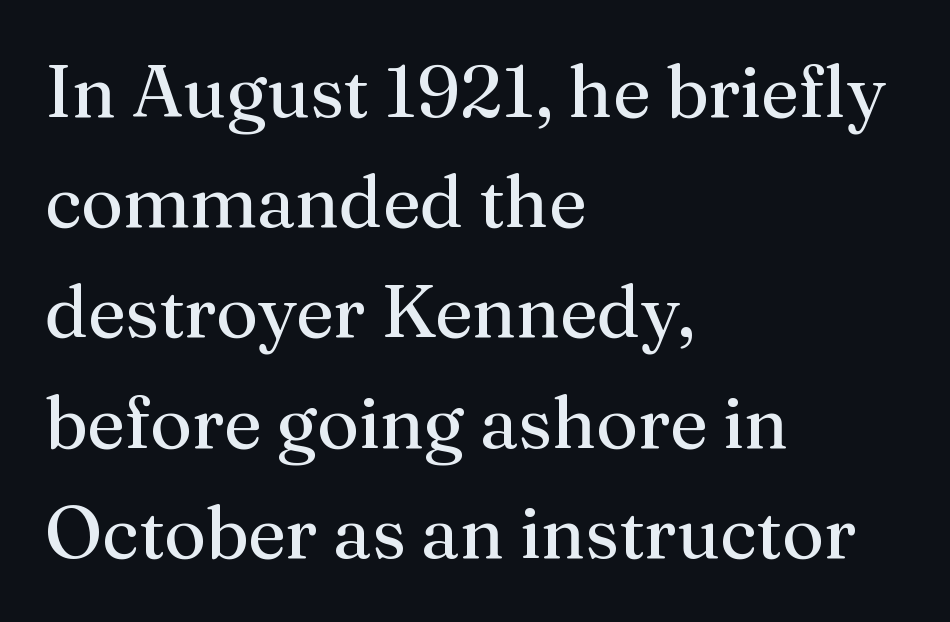
Compared with typical body copy, the letter spacing here is the same. The text was rendered using a seriffed face with decorative stroke endings. Proportional: the letters do not fall into vertical columns. The type sits square on the baseline with zero lean.
